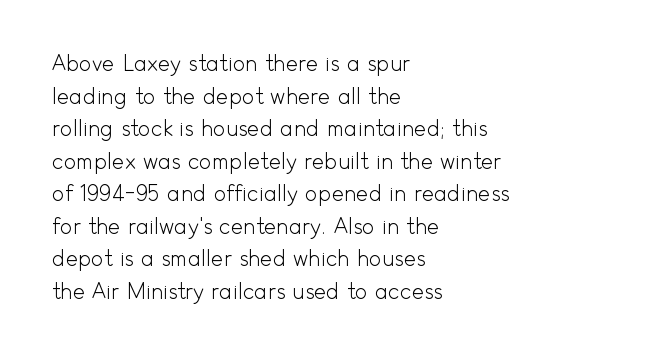
{"italic": "no", "bold": "no", "underline": "no", "align": "left", "line_spacing": "normal", "line_spacing_ratio": 1.55, "letter_spacing": "normal", "letter_spacing_em": 0.0, "glyph_px": 21}
